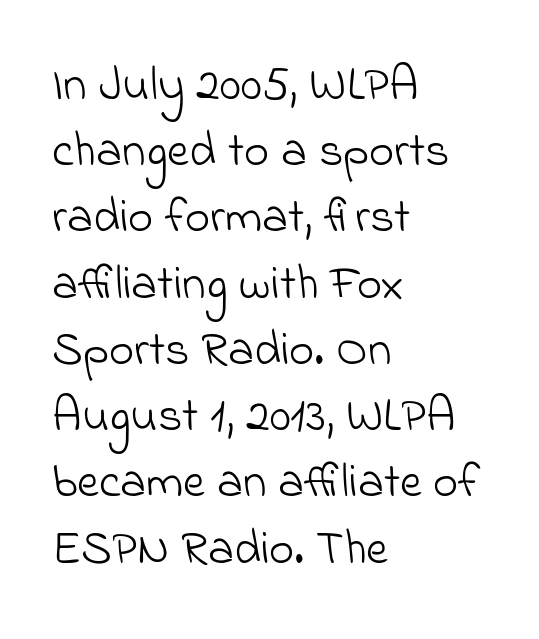
Q: Is the text bold? A: No.
Q: Is the typeface a serif or a sans-serif typeface? A: Sans-serif.
Q: Is the text underlined? A: No.
Q: How is the paragraph aligned? A: Left-aligned.
Q: Is the spacing between letters normal or unusually wide? A: Normal.
Q: Is the spacing between lines tight, normal or loose? A: Normal.
Q: Width (condensed, normal, or wide)? A: Normal.
Q: Stroke contrast? A: Low.
Q: x-height? A: Small.
Q: Monospaced? A: No.
